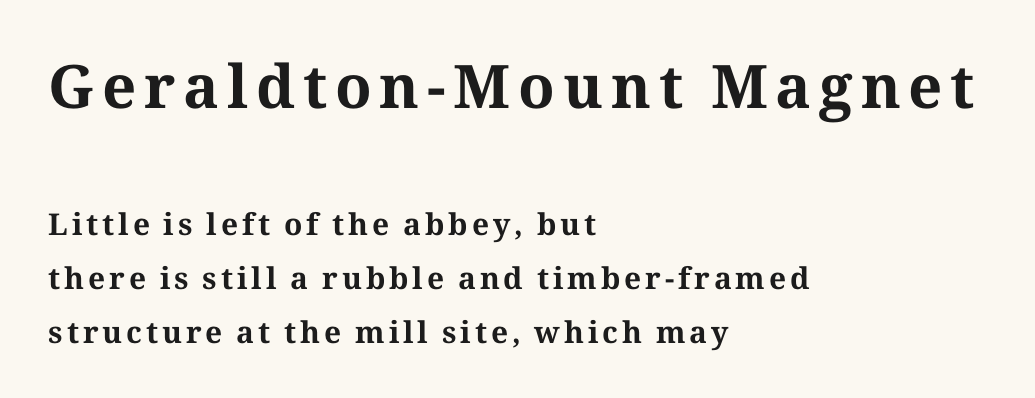
Q: Is the text bold? A: Yes.
Q: Is the text italic (slanted)? A: No, it is upright.
Q: Is the typeface a serif or a sans-serif typeface? A: Serif.
Q: Is the text underlined? A: No.
Q: How is the paragraph aligned? A: Left-aligned.
Q: Which block of text is set in a larger size, the first (top) or the second (bottom)? A: The first (top) one.
Q: Width (condensed, normal, or wide)? A: Normal.
Q: Stroke contrast? A: Medium.
Q: x-height? A: Medium.
Q: Monospaced? A: No.
